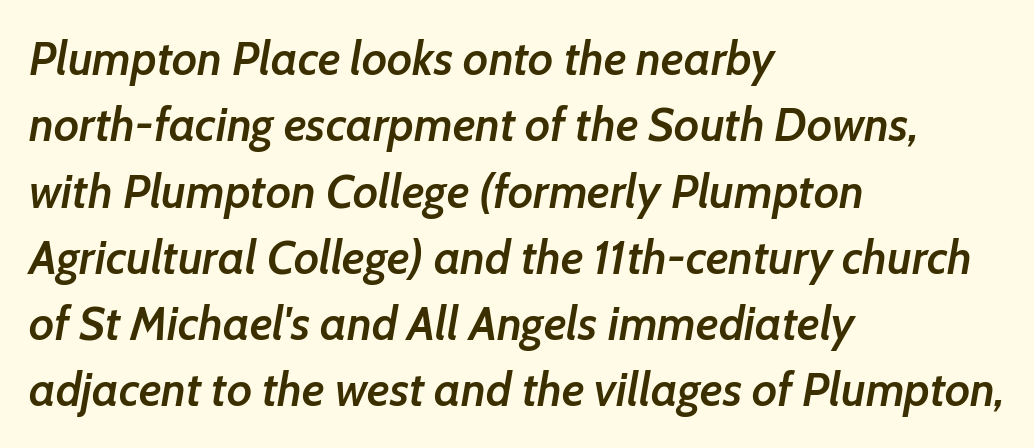
Evenly set lines give the paragraph a standard silhouette. Characters follow at the spacing the type designer built in. Teacher's note: observe the even left margin — that is flush-left alignment. The specimen reads as italic at a glance.
